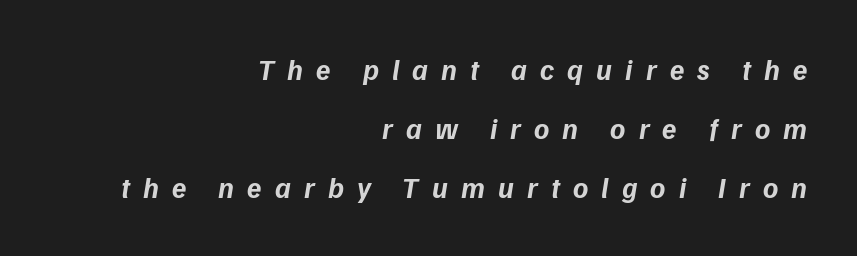
{"italic": "yes", "lean": "right", "slant_degrees": 9, "bold": "yes", "weight": "bold", "width": "normal", "stroke_contrast": "low", "x_height": "medium", "monospaced": "no", "underline": "no", "align": "right", "line_spacing": "loose", "line_spacing_ratio": 2.04, "letter_spacing": "wide", "letter_spacing_em": 0.45, "glyph_px": 29}
